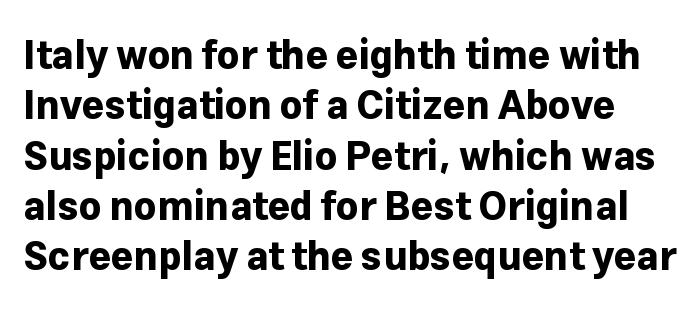
{"serif": "no", "italic": "no", "bold": "yes", "weight": "bold", "width": "normal", "stroke_contrast": "low", "x_height": "medium", "monospaced": "no", "underline": "no", "line_spacing": "normal", "line_spacing_ratio": 1.29, "letter_spacing": "normal", "letter_spacing_em": 0.0, "glyph_px": 39}
